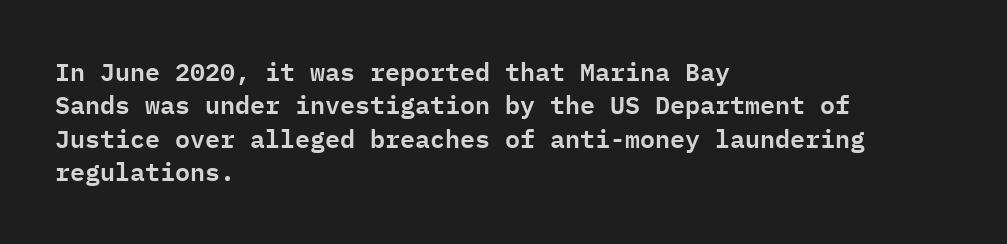
Students, observe: this is what conventionally led text looks like. Observe the ordinary spacing: letters are neighbours, not strangers. Designer's note — italics off, roman on. The specimen omits any rule beneath the text block's lines.
